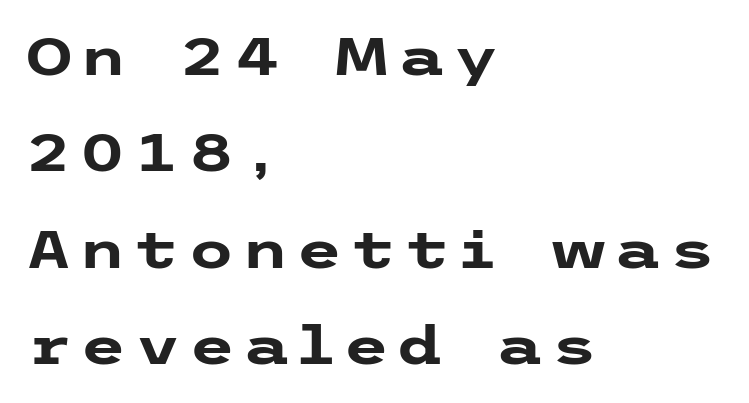
Q: Is the text bold? A: Yes.
Q: Is the text italic (slanted)? A: No, it is upright.
Q: Is the typeface a serif or a sans-serif typeface? A: Sans-serif.
Q: Is the text underlined? A: No.
Q: How is the paragraph aligned? A: Left-aligned.
Q: Width (condensed, normal, or wide)? A: Wide.
Q: Stroke contrast? A: Low.
Q: x-height? A: Medium.
